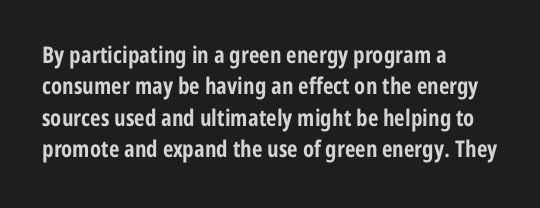
The image shows 23 px bold type, upright; set left-aligned, normal line spacing (1.36x), normal letter spacing, not underlined.
